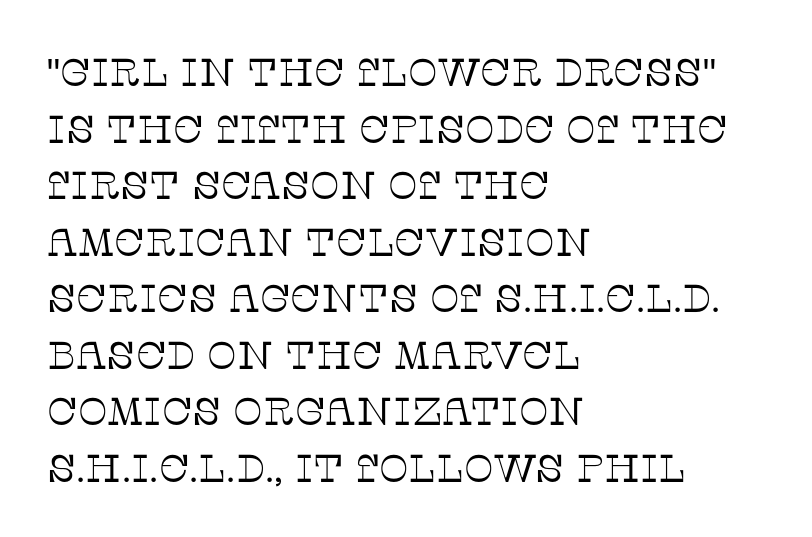
The image shows 39 px thin serif type, upright; set left-aligned, normal line spacing (1.45x), normal letter spacing, not underlined; low stroke contrast and a large x-height.
